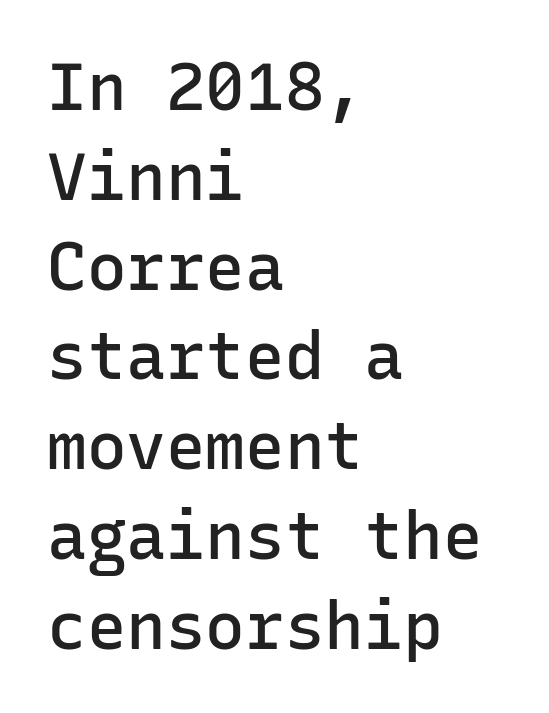
As a designer I'd log this as weight 600, semibold. This sample has the even, mechanical cadence of fixed-width lettering. Characters remain perfectly vertical along every line. Glyph-to-glyph distance matches everyday printed text.
